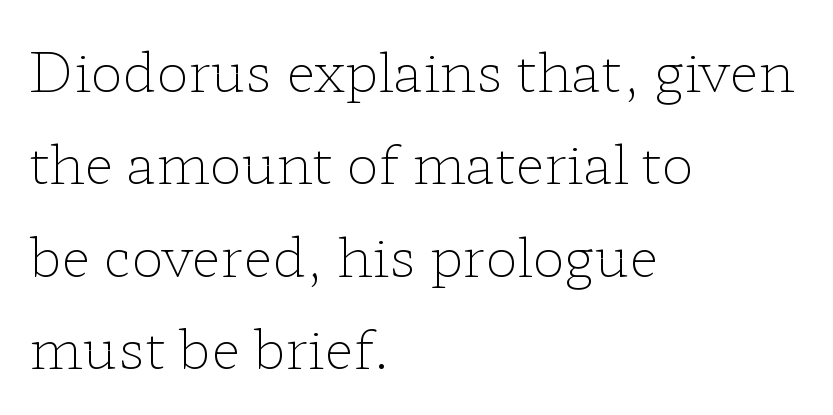
{"serif": "yes", "italic": "no", "bold": "no", "weight": "light", "width": "wide", "stroke_contrast": "low", "x_height": "medium", "monospaced": "no", "underline": "no", "align": "left", "line_spacing_ratio": 1.71, "letter_spacing": "normal", "letter_spacing_em": 0.0, "glyph_px": 54}
